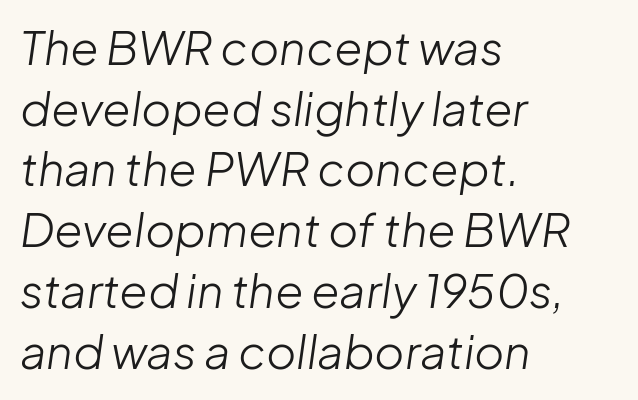
Default kerning and tracking; the words read as compact shapes. Left-aligned paragraph, ragged on the right. Think of a printed novel: that variable character pitch is what you see here. Unbolded letterforms with no extra heft.
